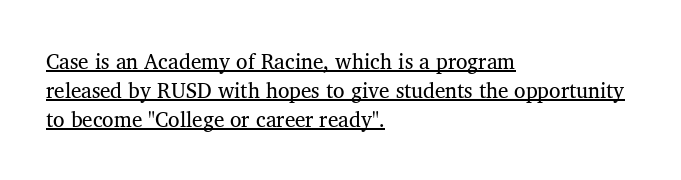
The image shows 21 px text type, upright; set left-aligned, normal line spacing (1.39x), normal letter spacing, underlined.
